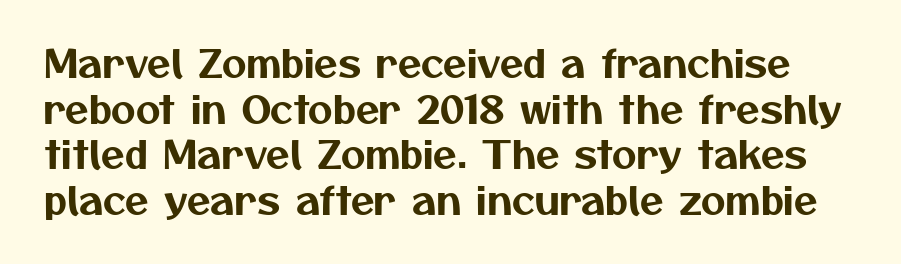
{"serif": "no", "width": "normal", "stroke_contrast": "medium", "x_height": "medium", "monospaced": "no", "underline": "no", "line_spacing_ratio": 1.2, "letter_spacing": "normal", "letter_spacing_em": 0.0, "glyph_px": 38}
